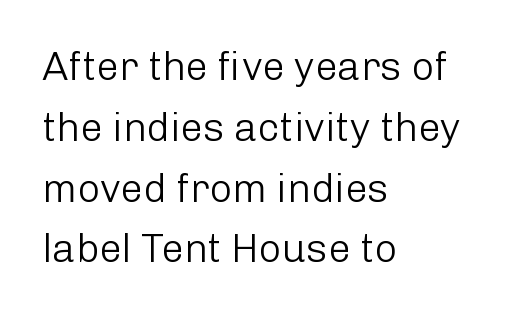
{"serif": "no", "italic": "no", "bold": "no", "weight": "light", "width": "normal", "stroke_contrast": "low", "x_height": "medium", "monospaced": "no", "underline": "no", "align": "left", "line_spacing": "normal", "line_spacing_ratio": 1.52, "letter_spacing": "normal", "letter_spacing_em": 0.0, "glyph_px": 40}
